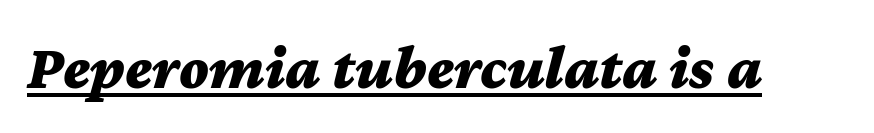
The typesetter has applied underlining to the passage shown. Chunky letters — that's bold for sure. These lines keep a tight, regular rhythm from letter to letter. A typesetter would call this proportional, since set widths differ per character.
